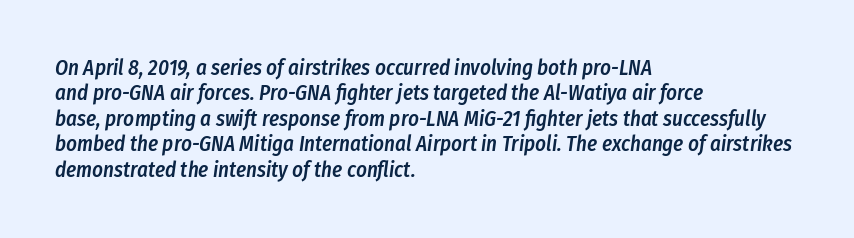
The lines are quadded left. The font's italic variant was chosen for this text. The face used here is a semibold: visibly heavier than regular, lighter than bold. Underline: absent.
